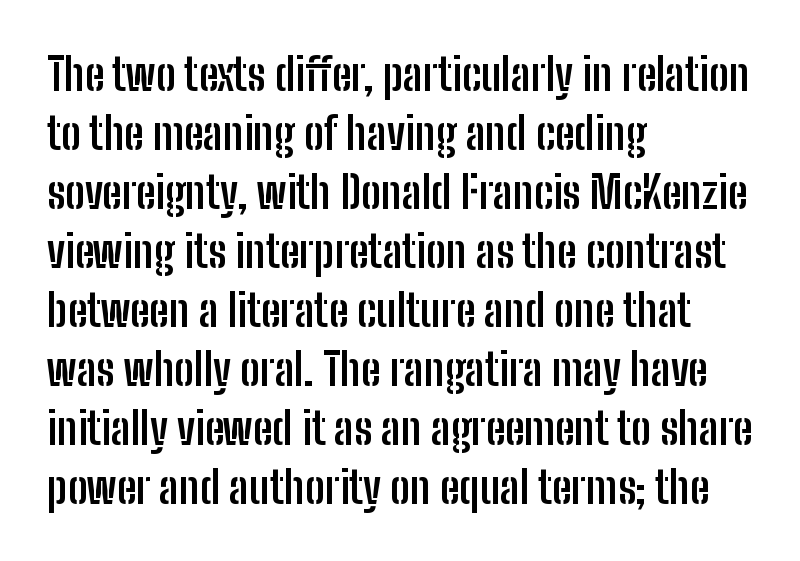
{"serif": "no", "italic": "no", "bold": "yes", "weight": "semibold", "width": "condensed", "stroke_contrast": "low", "x_height": "medium", "monospaced": "no", "underline": "no", "align": "left", "line_spacing": "normal", "line_spacing_ratio": 1.34, "letter_spacing": "normal", "letter_spacing_em": 0.0, "glyph_px": 44}
